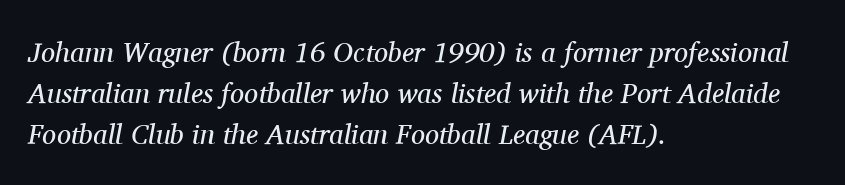
To sum up the face: it has serifs. Note the varied advance widths — an 'i' is clearly narrower than an 'm'. Notice how the passage keeps a crisp vertical edge on the left only. This rendering leaves character spacing at its baseline value. Check under the words: just untouched page.
